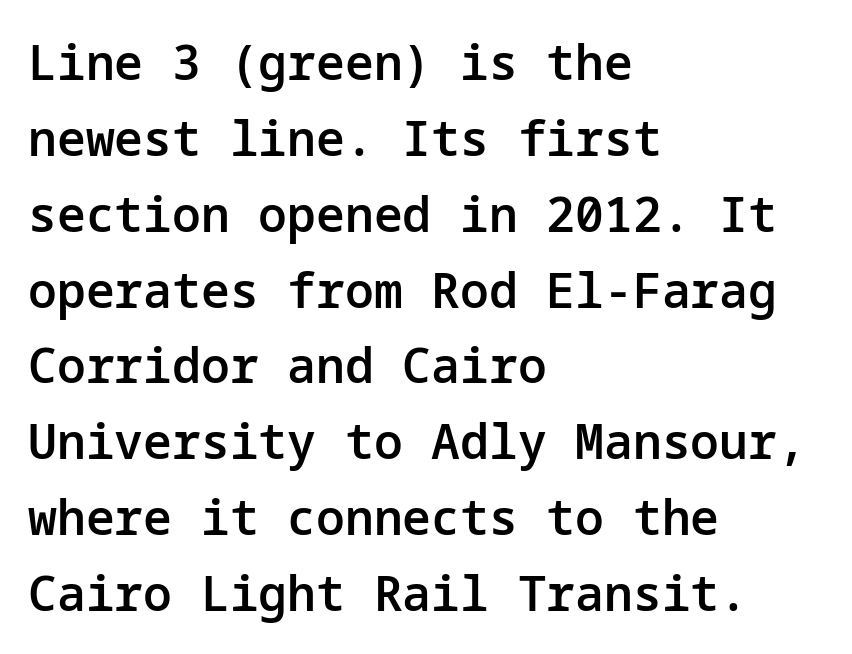
{"serif": "no", "italic": "no", "bold": "semi", "weight": "semibold", "width": "normal", "stroke_contrast": "low", "x_height": "medium", "underline": "no", "align": "left", "line_spacing": "normal", "line_spacing_ratio": 1.58, "letter_spacing": "normal", "letter_spacing_em": 0.0, "glyph_px": 48}
